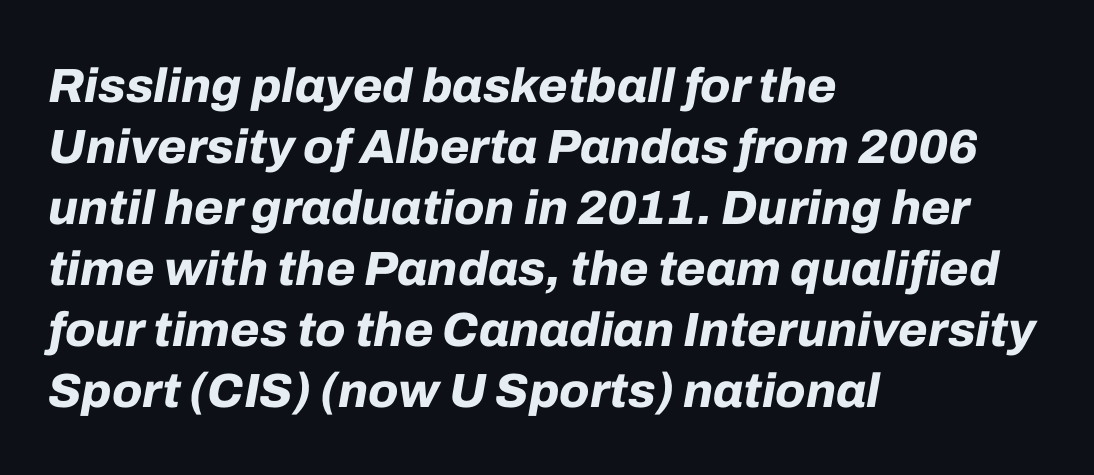
Honestly, the row spacing looks completely unremarkable. The horizontal fit of the characters is conventional and even. Notice how the stems are inclined rather than vertical — that's the hallmark of italics. What weight is shown? A full bold with thick strokes. These lines are rendered in a variable-pitch font.
